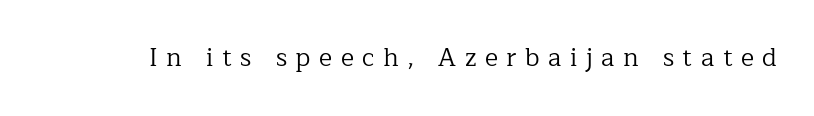
Q: Is the text bold? A: No.
Q: Is the text italic (slanted)? A: No, it is upright.
Q: Is the text underlined? A: No.
Q: Is the spacing between letters normal or unusually wide? A: Unusually wide.
